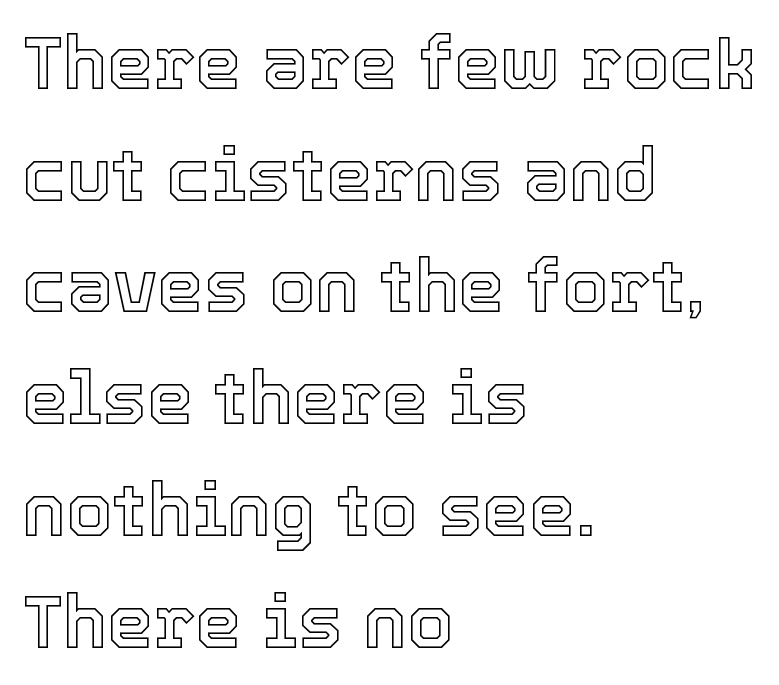
The image shows 74 px text type, upright; set left-aligned, normal line spacing (1.51x), normal letter spacing, not underlined; a medium x-height.
